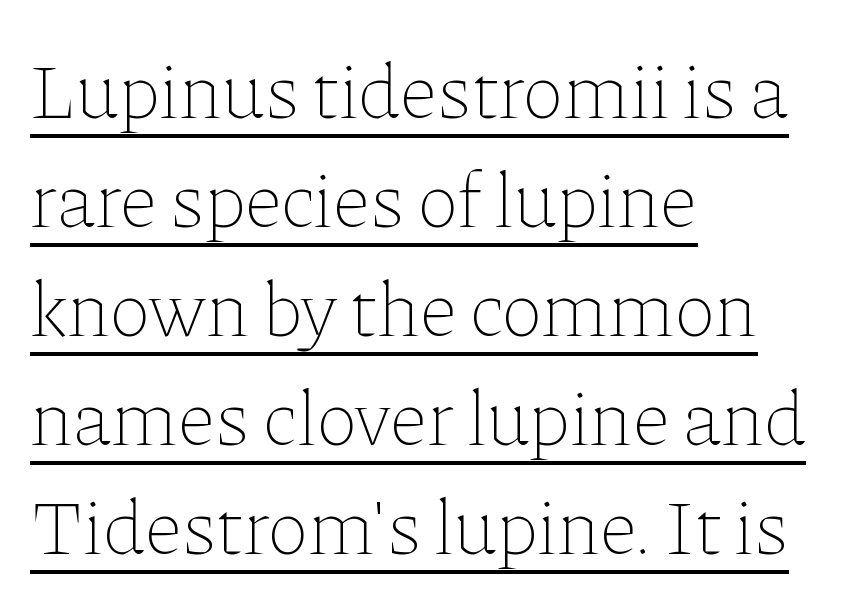
{"italic": "no", "bold": "no", "weight": "thin", "width": "normal", "stroke_contrast": "low", "x_height": "medium", "monospaced": "no", "underline": "yes", "align": "left", "line_spacing": "normal", "line_spacing_ratio": 1.38, "letter_spacing": "normal", "letter_spacing_em": 0.0, "glyph_px": 79}
